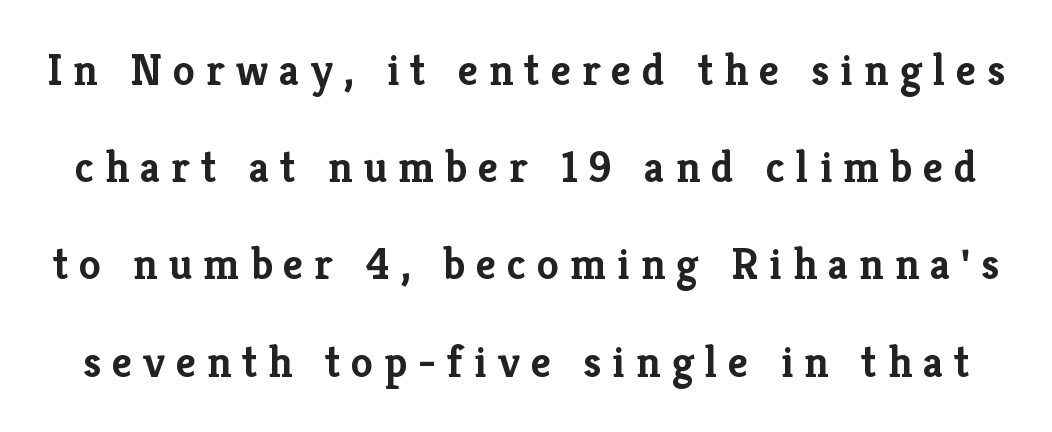
The image shows 44 px semibold serif type, upright; set loose line spacing (2.21x), unusually wide letter spacing (+0.25 em), not underlined; low stroke contrast and a medium x-height.
